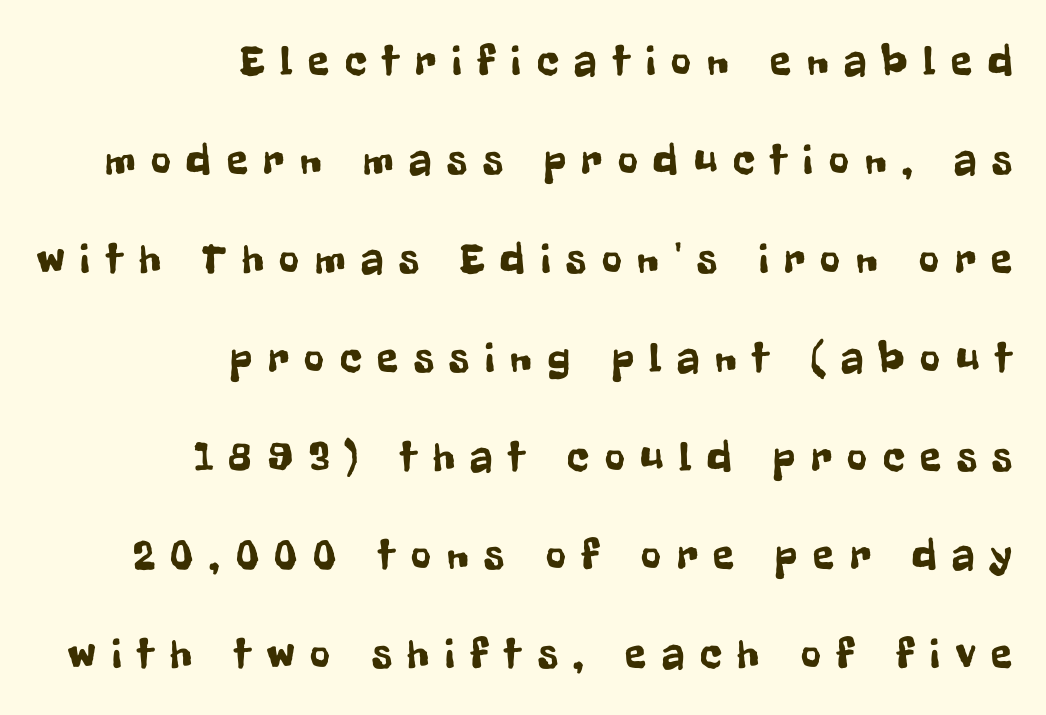
All the whitespace from short lines collects on the left. Bare-footed words on every line. Someone cranked the tracking dial way up on this one. Rendered with straight, roman letterforms. Spacing verdict: proportional, widths tailored to each character.
